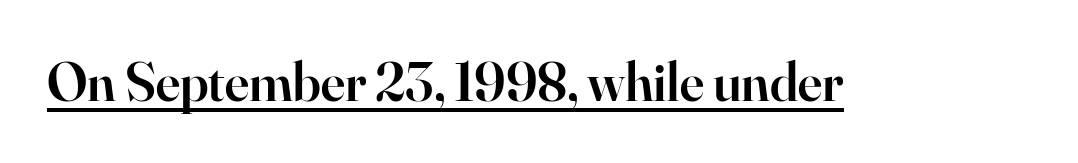
The image shows 55 px semibold serif type, upright; set normal letter spacing, underlined; high stroke contrast and a small x-height.
